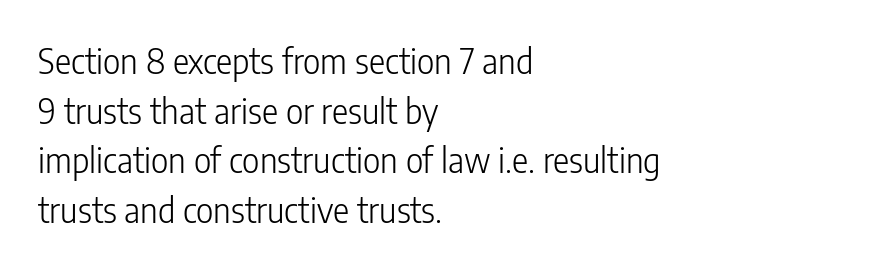
Q: Is the text bold? A: No.
Q: Is the text italic (slanted)? A: No, it is upright.
Q: Is the typeface a serif or a sans-serif typeface? A: Sans-serif.
Q: Is the text underlined? A: No.
Q: How is the paragraph aligned? A: Left-aligned.
Q: Is the spacing between letters normal or unusually wide? A: Normal.
Q: Is the spacing between lines tight, normal or loose? A: Normal.
Q: Width (condensed, normal, or wide)? A: Condensed.
Q: Stroke contrast? A: Low.
Q: x-height? A: Medium.
Q: Monospaced? A: No.
